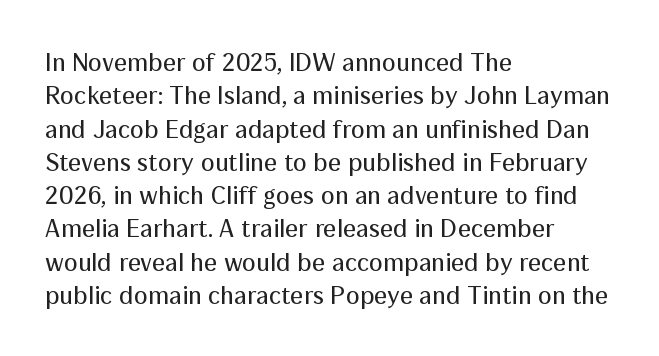
Q: Is the text bold? A: No.
Q: Is the text italic (slanted)? A: No, it is upright.
Q: Is the text underlined? A: No.
Q: How is the paragraph aligned? A: Left-aligned.
Q: Is the spacing between letters normal or unusually wide? A: Normal.
Q: Is the spacing between lines tight, normal or loose? A: Normal.
